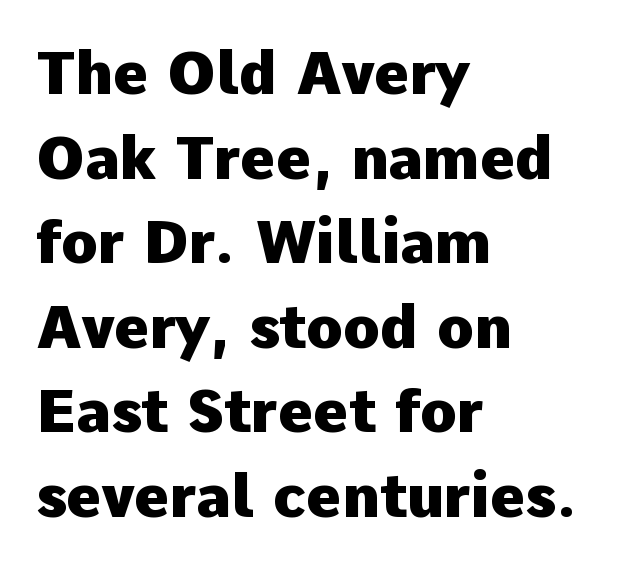
{"serif": "no", "italic": "no", "bold": "yes", "weight": "heavy", "width": "normal", "stroke_contrast": "low", "x_height": "medium", "monospaced": "no", "underline": "no", "align": "left", "line_spacing": "normal", "line_spacing_ratio": 1.41, "letter_spacing": "normal", "letter_spacing_em": 0.0, "glyph_px": 60}
